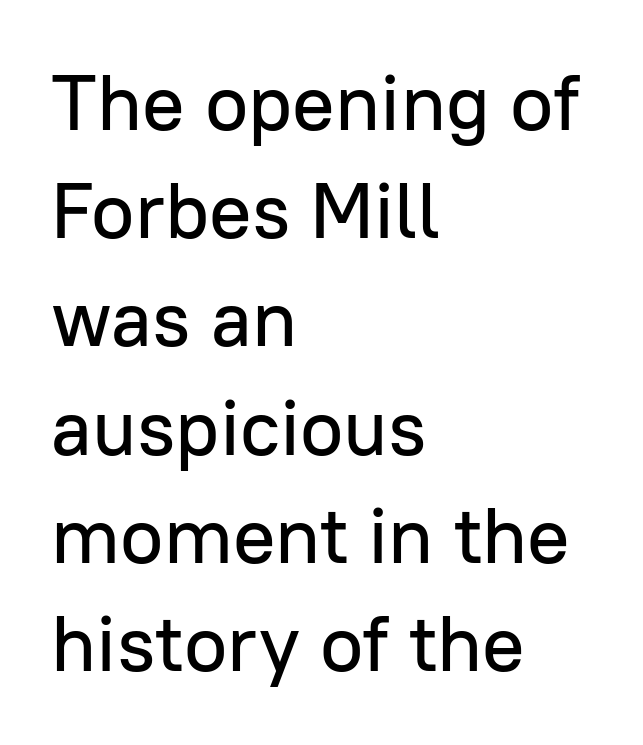
{"serif": "no", "italic": "no", "width": "normal", "stroke_contrast": "low", "x_height": "medium", "monospaced": "no", "underline": "no", "align": "left", "line_spacing": "normal", "line_spacing_ratio": 1.37, "letter_spacing": "normal", "letter_spacing_em": 0.0, "glyph_px": 79}
